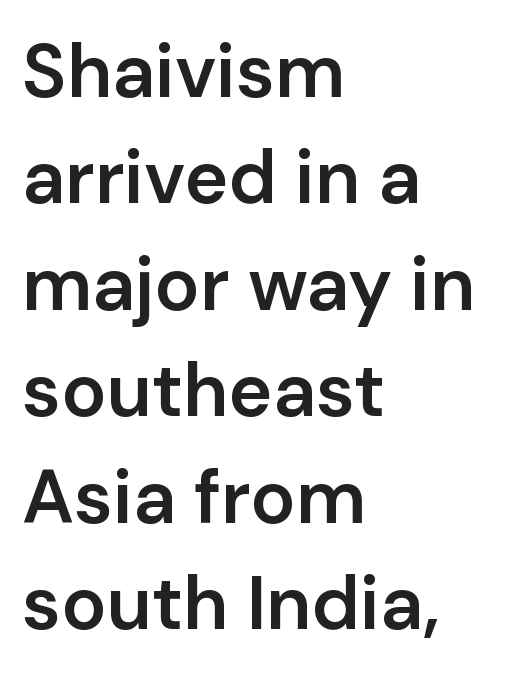
{"serif": "no", "italic": "no", "bold": "semi", "weight": "semibold", "width": "normal", "stroke_contrast": "low", "x_height": "medium", "monospaced": "no", "underline": "no", "align": "left", "line_spacing": "normal", "line_spacing_ratio": 1.42, "letter_spacing": "normal", "letter_spacing_em": 0.0, "glyph_px": 75}
